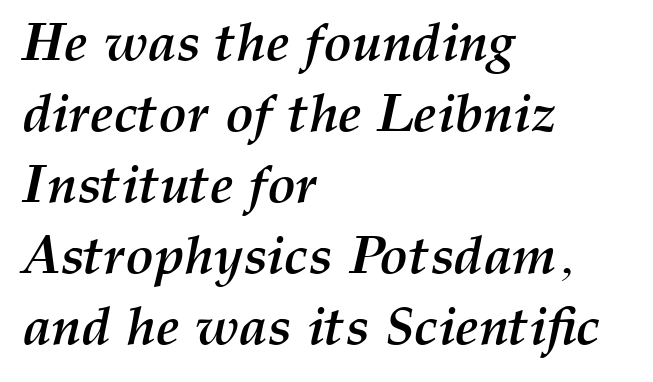
The image shows 53 px semibold type, italic (leaning right); set left-aligned, normal line spacing (1.34x), normal letter spacing, not underlined; medium stroke contrast and a medium x-height.
